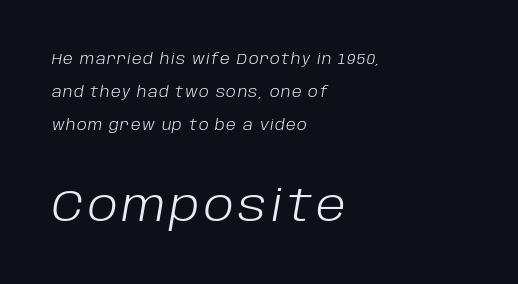
The image shows 43 px light type, italic (leaning right); set left-aligned, loose line spacing (2.36x), not underlined; the second (bottom) block is 3.07x larger; low stroke contrast and a large x-height.
